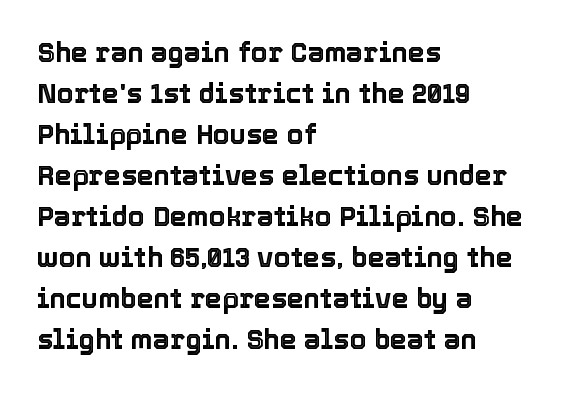
Underlining? Definitely not there. The passage shown stacks its lines at a standard gap. Tall strokes in this sample are plumb rather than angled. Is the block centered? No — it sits flush against the left margin.
